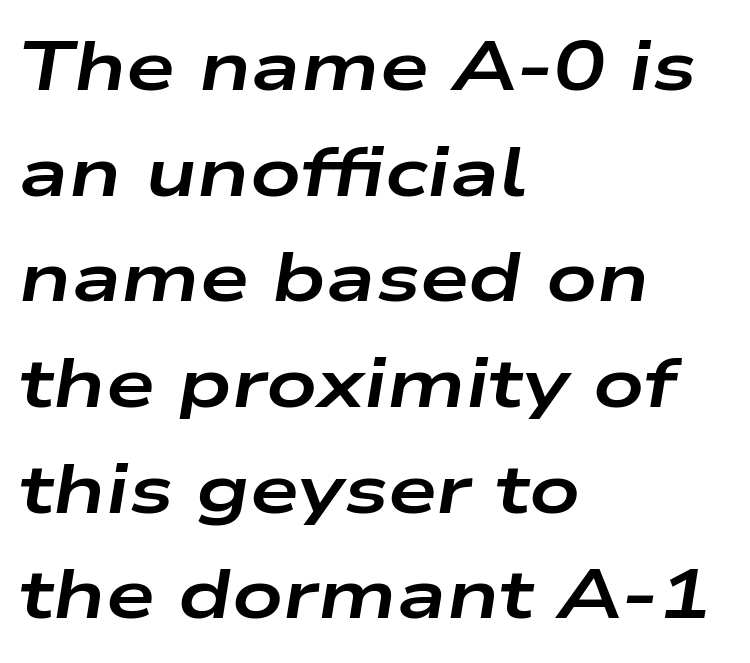
Q: Is the text bold? A: Yes.
Q: Is the text italic (slanted)? A: Yes, it leans right by about 9 degrees.
Q: Is the text underlined? A: No.
Q: How is the paragraph aligned? A: Left-aligned.
Q: Is the spacing between letters normal or unusually wide? A: Normal.
Q: Is the spacing between lines tight, normal or loose? A: Normal.
Q: Width (condensed, normal, or wide)? A: Wide.
Q: Stroke contrast? A: Low.
Q: x-height? A: Medium.
Q: Monospaced? A: No.
